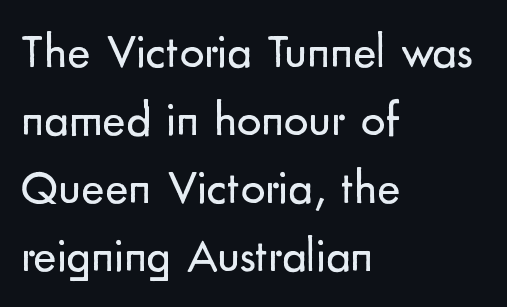
The image shows 49 px regular-weight sans-serif type, upright; set left-aligned, normal line spacing (1.39x), normal letter spacing, not underlined; low stroke contrast and a small x-height.
